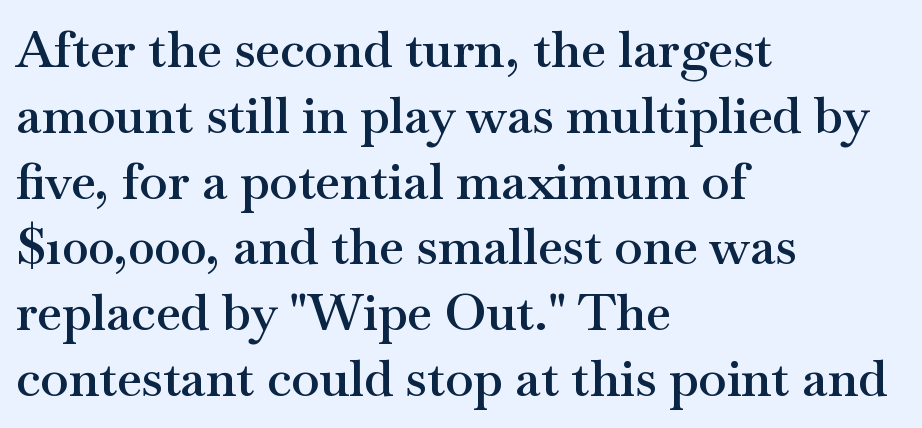
Q: Is the text bold? A: Semi-bold.
Q: Is the text italic (slanted)? A: No, it is upright.
Q: Is the typeface a serif or a sans-serif typeface? A: Serif.
Q: Is the text underlined? A: No.
Q: How is the paragraph aligned? A: Left-aligned.
Q: Is the spacing between letters normal or unusually wide? A: Normal.
Q: Is the spacing between lines tight, normal or loose? A: Normal.
Q: Width (condensed, normal, or wide)? A: Wide.
Q: Stroke contrast? A: Medium.
Q: x-height? A: Small.
Q: Monospaced? A: No.
